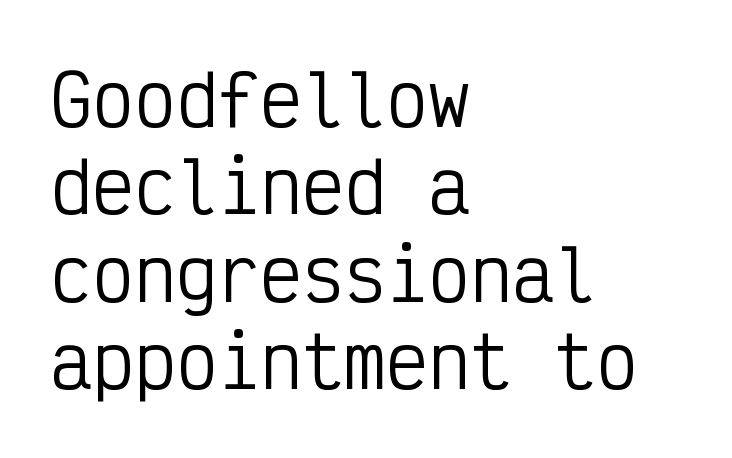
You can tell it's not italic because the verticals are truly vertical. Line starts are locked; line ends wander. A typesetter would call this leading conventional body-copy spacing. The baseline area is clear. Summary of weight: not heavy and not bold.
